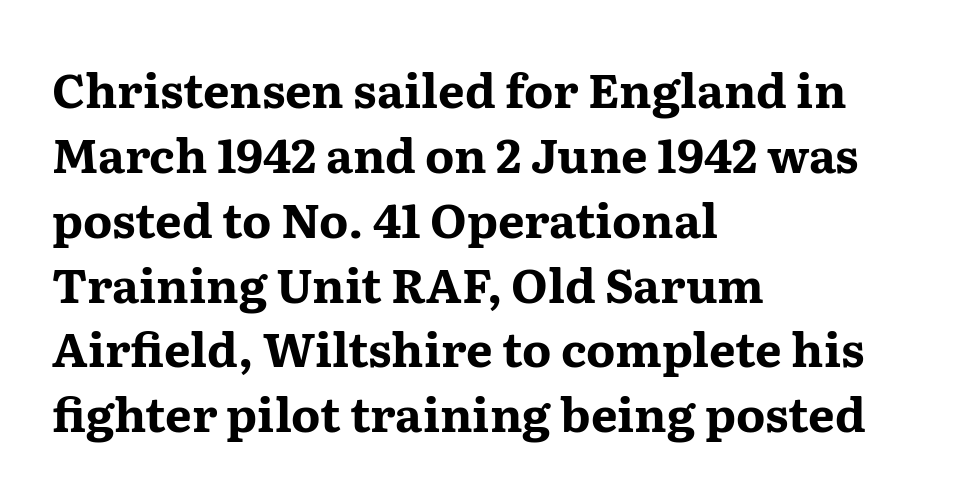
What's the leading like? Ordinary, nothing unusual. Quick note: not italic, upright. Words appear dense and cohesive because spacing is normal. Each glyph is drawn with heavy, bold strokes. The passage is arranged the way most books set body copy — flush left. Varying glyph widths throughout — classic text-font behaviour.
